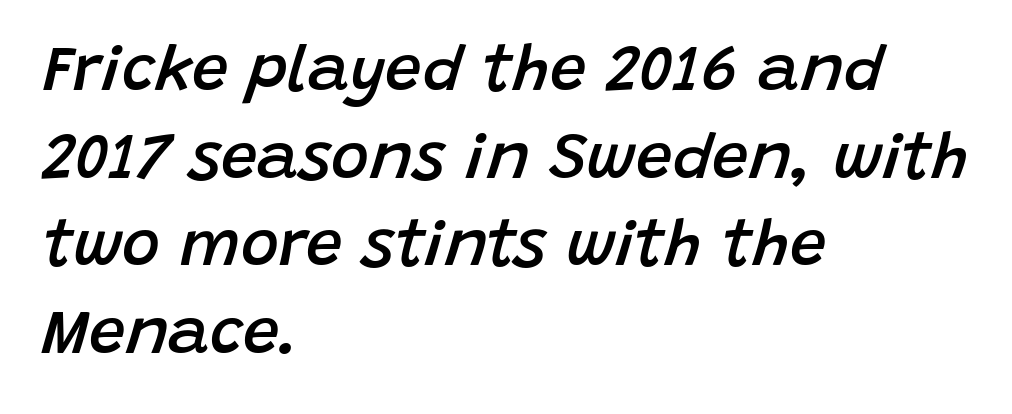
Regular leading. Observe the lean: these are italic letterforms. Descenders are the only things crossing below the line. Do the characters align in a grid? No, the font is proportional.
